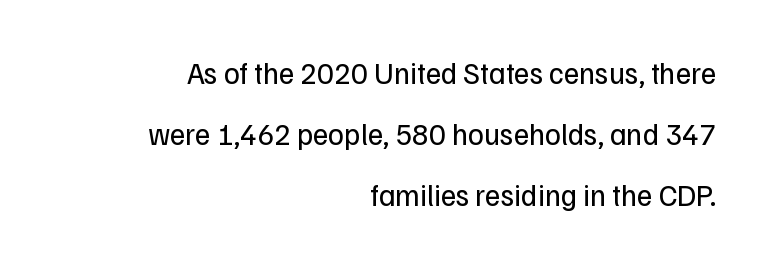
{"serif": "no", "italic": "no", "bold": "no", "weight": "regular", "width": "normal", "stroke_contrast": "low", "x_height": "medium", "monospaced": "no", "underline": "no", "align": "right", "line_spacing": "loose", "line_spacing_ratio": 2.03, "letter_spacing": "normal", "letter_spacing_em": 0.0, "glyph_px": 30}
